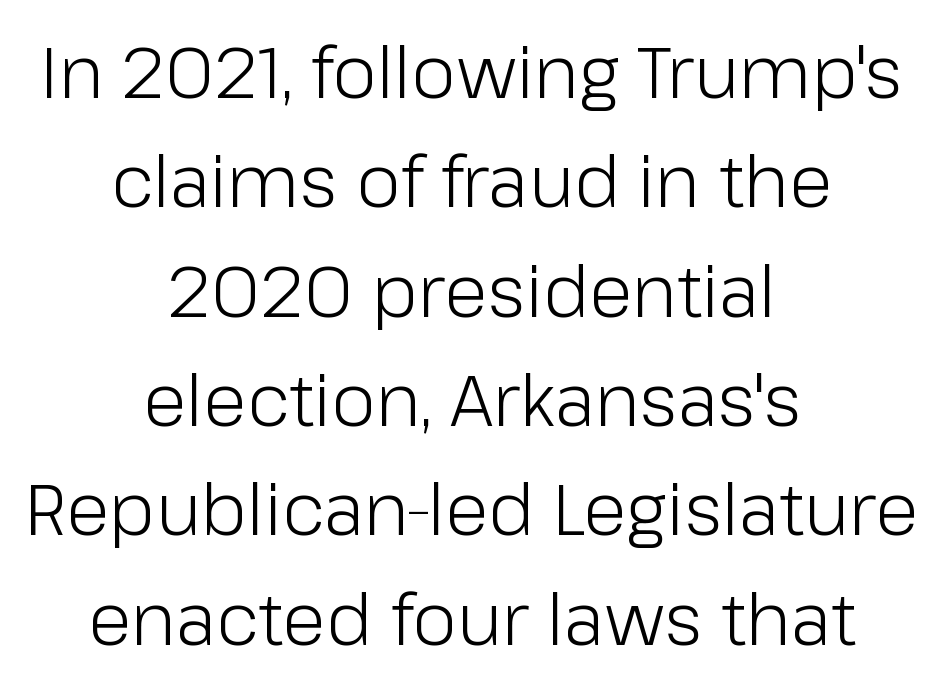
The image shows 71 px light sans-serif type, upright; set centered, normal line spacing (1.54x), normal letter spacing, not underlined; low stroke contrast and a medium x-height.
